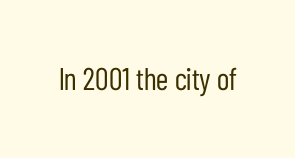
The image shows 31 px regular-weight, condensed sans-serif type, upright; set normal letter spacing, not underlined; low stroke contrast and a medium x-height.
